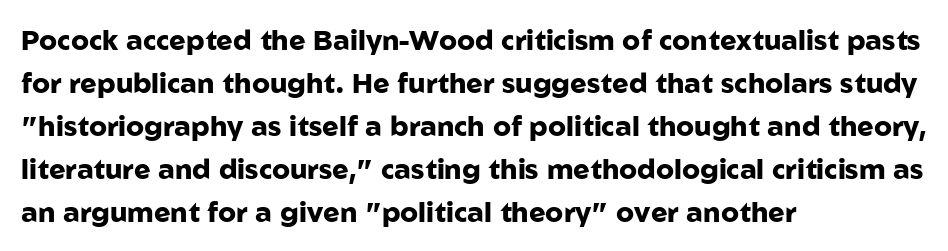
Q: Is the text bold? A: Yes.
Q: Is the text italic (slanted)? A: No, it is upright.
Q: Is the typeface a serif or a sans-serif typeface? A: Sans-serif.
Q: Is the text underlined? A: No.
Q: How is the paragraph aligned? A: Left-aligned.
Q: Is the spacing between letters normal or unusually wide? A: Normal.
Q: Is the spacing between lines tight, normal or loose? A: Normal.
Q: Width (condensed, normal, or wide)? A: Normal.
Q: Stroke contrast? A: Low.
Q: x-height? A: Medium.
Q: Monospaced? A: No.
